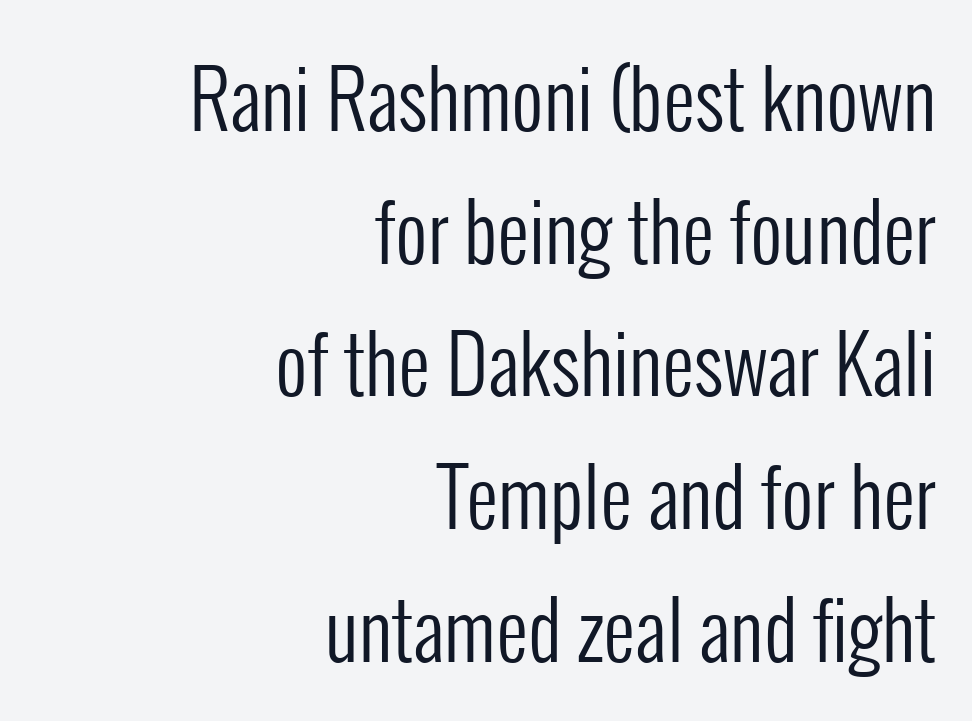
Does the type have serifs? No, each stem ends abruptly. Think of a printed novel: that variable character pitch is what you see here. If you measured baseline to baseline, you'd find a middling distance. Has an underline been added? It has not. Counters stay open thanks to moderate or lighter strokes. A typesetter would mark this as roman, not italic.
